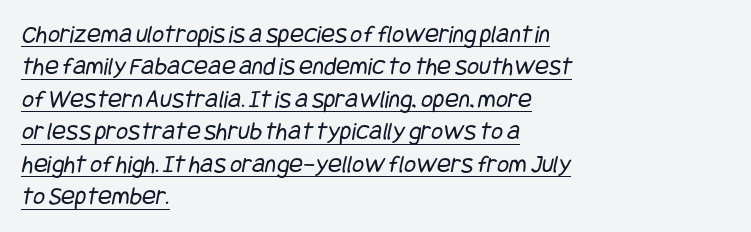
Q: Is the text bold? A: No.
Q: Is the text underlined? A: Yes.
Q: How is the paragraph aligned? A: Left-aligned.
Q: Is the spacing between letters normal or unusually wide? A: Normal.
Q: Is the spacing between lines tight, normal or loose? A: Normal.
